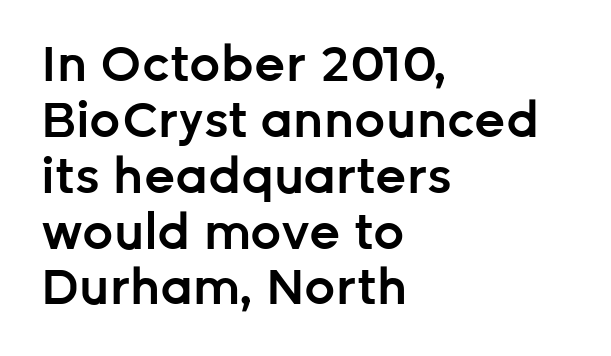
Q: Is the text bold? A: Semi-bold.
Q: Is the text italic (slanted)? A: No, it is upright.
Q: Is the typeface a serif or a sans-serif typeface? A: Sans-serif.
Q: Is the text underlined? A: No.
Q: How is the paragraph aligned? A: Left-aligned.
Q: Is the spacing between letters normal or unusually wide? A: Normal.
Q: Is the spacing between lines tight, normal or loose? A: Tight.
Q: Width (condensed, normal, or wide)? A: Normal.
Q: Stroke contrast? A: Low.
Q: x-height? A: Medium.
Q: Monospaced? A: No.
